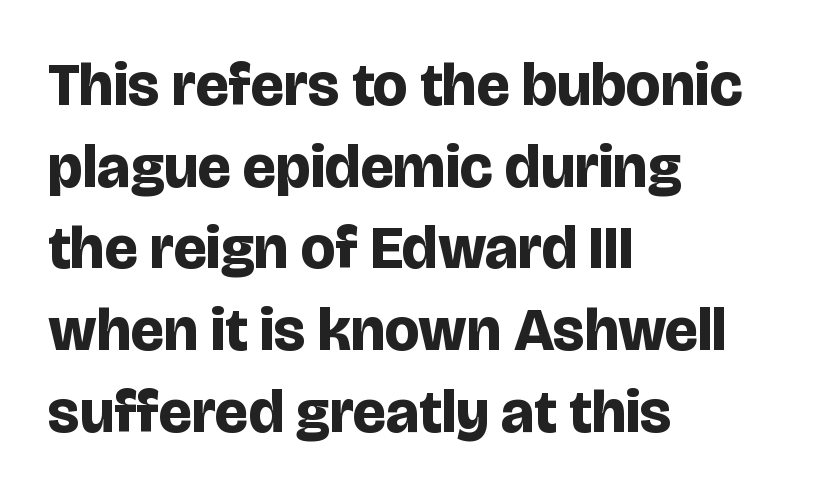
{"serif": "no", "italic": "no", "bold": "yes", "weight": "bold", "width": "normal", "stroke_contrast": "low", "x_height": "large", "monospaced": "no", "underline": "no", "align": "left", "line_spacing": "normal", "line_spacing_ratio": 1.34, "letter_spacing": "normal", "letter_spacing_em": 0.0, "glyph_px": 61}
